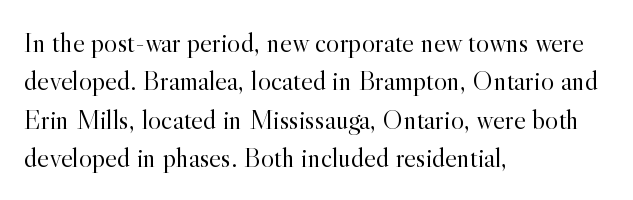
The strokes carry an ordinary text weight at most. The glyphs in this specimen are seriffed. Interline gaps are of average width in this sample. The letters sit at their default tracking, neither squeezed nor spread.
